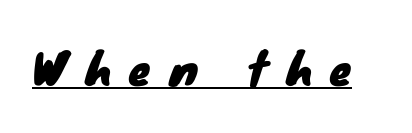
Someone cranked the tracking dial way up on this one. Each letter's strokes conclude bluntly, with no projecting serifs. Looks like regular typesetting: each glyph gets only the width it needs. This rendering features underlined lettering.
